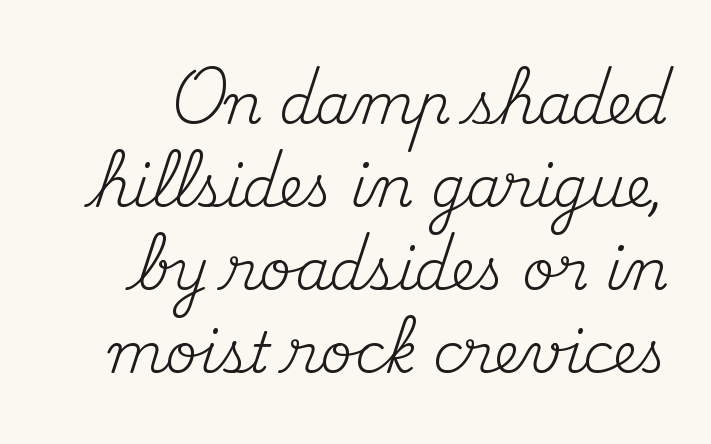
The image shows 56 px regular-weight serif type; set normal line spacing (1.48x), normal letter spacing, not underlined; medium stroke contrast and a small x-height.
